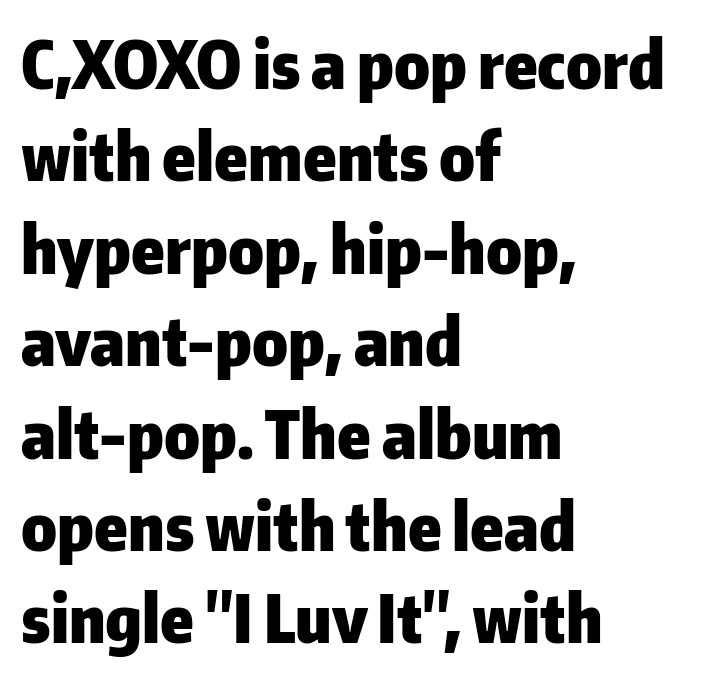
{"serif": "no", "italic": "no", "bold": "yes", "weight": "heavy", "width": "normal", "stroke_contrast": "low", "x_height": "medium", "monospaced": "no", "underline": "no", "align": "left", "line_spacing": "normal", "line_spacing_ratio": 1.4, "letter_spacing": "normal", "letter_spacing_em": 0.0, "glyph_px": 66}
